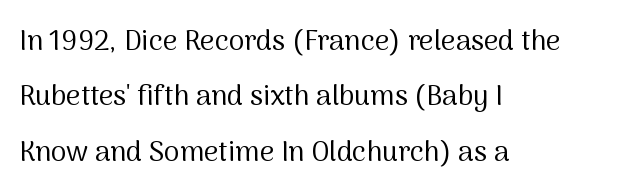
Q: Is the text bold? A: No.
Q: Is the text italic (slanted)? A: No, it is upright.
Q: Is the typeface a serif or a sans-serif typeface? A: Sans-serif.
Q: Is the text underlined? A: No.
Q: How is the paragraph aligned? A: Left-aligned.
Q: Is the spacing between letters normal or unusually wide? A: Normal.
Q: Is the spacing between lines tight, normal or loose? A: Loose.
Q: Width (condensed, normal, or wide)? A: Normal.
Q: Stroke contrast? A: Medium.
Q: x-height? A: Medium.
Q: Monospaced? A: No.
